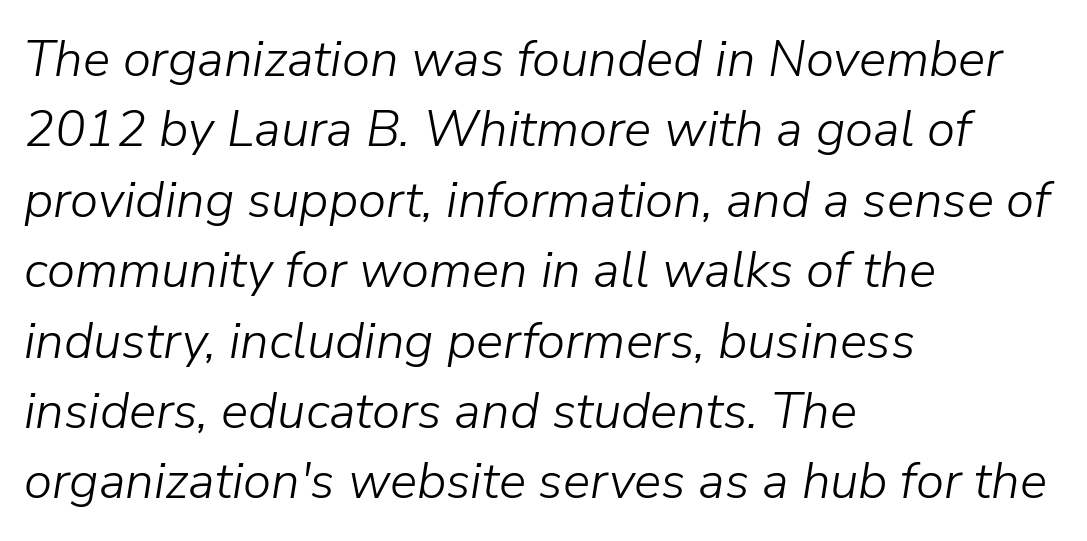
{"italic": "yes", "lean": "right", "slant_degrees": 9, "bold": "no", "weight": "light", "width": "normal", "stroke_contrast": "low", "x_height": "medium", "monospaced": "no", "underline": "no", "align": "left", "line_spacing": "normal", "line_spacing_ratio": 1.38, "letter_spacing": "normal", "letter_spacing_em": 0.0, "glyph_px": 51}
